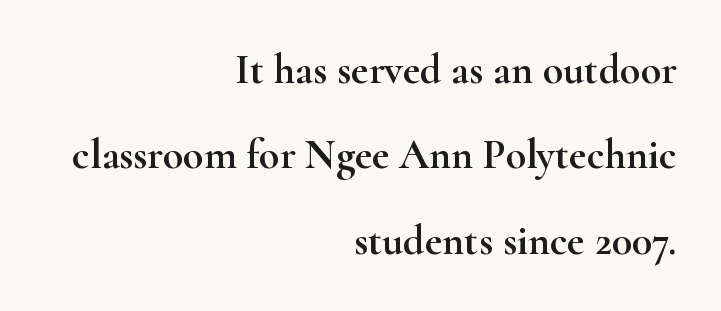
The image shows 42 px wide serif type, upright; set right-aligned, loose line spacing (2.03x), normal letter spacing, not underlined; high stroke contrast and a small x-height.
